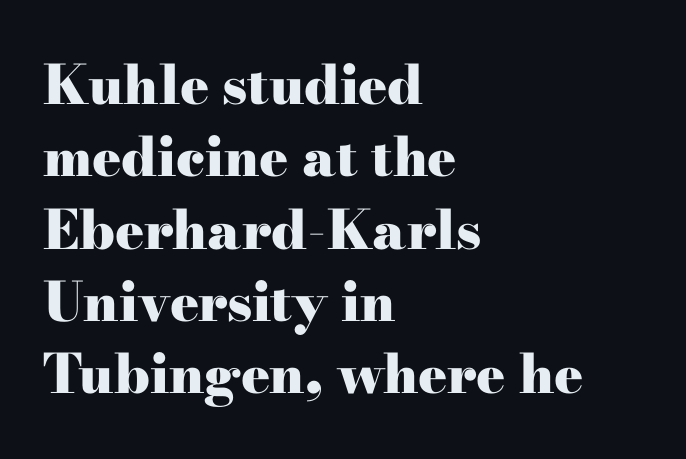
{"serif": "yes", "italic": "no", "bold": "yes", "weight": "heavy", "width": "wide", "stroke_contrast": "high", "x_height": "small", "monospaced": "no", "underline": "no", "align": "left", "line_spacing": "normal", "line_spacing_ratio": 1.34, "letter_spacing": "normal", "letter_spacing_em": 0.0, "glyph_px": 54}
